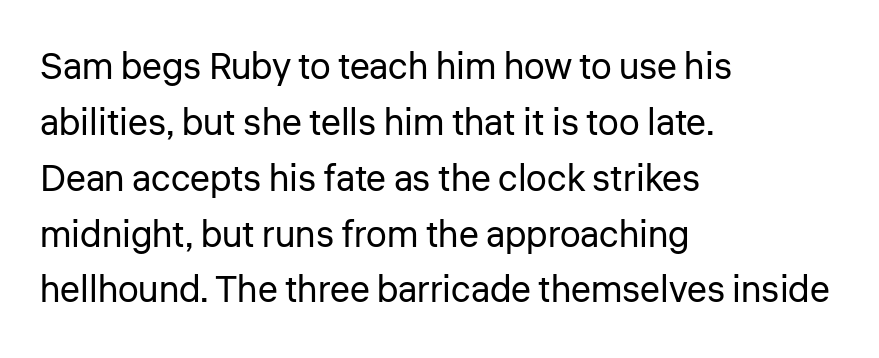
The image shows 37 px regular-weight sans-serif type, upright; set left-aligned, normal line spacing (1.51x), normal letter spacing, not underlined; low stroke contrast and a medium x-height.
